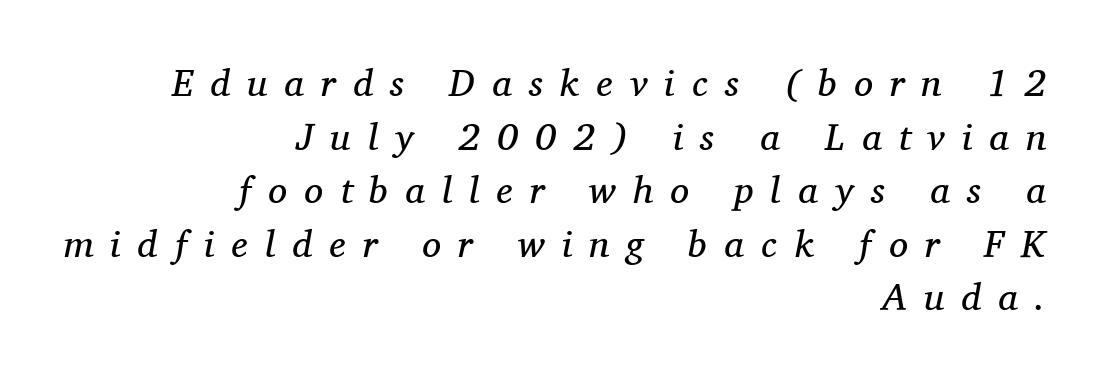
Q: Is the text bold? A: No.
Q: Is the text italic (slanted)? A: Yes, it leans right by about 11 degrees.
Q: Is the typeface a serif or a sans-serif typeface? A: Serif.
Q: Is the text underlined? A: No.
Q: How is the paragraph aligned? A: Right-aligned.
Q: Is the spacing between letters normal or unusually wide? A: Unusually wide.
Q: Is the spacing between lines tight, normal or loose? A: Normal.
Q: Width (condensed, normal, or wide)? A: Normal.
Q: Stroke contrast? A: Medium.
Q: x-height? A: Medium.
Q: Monospaced? A: No.
